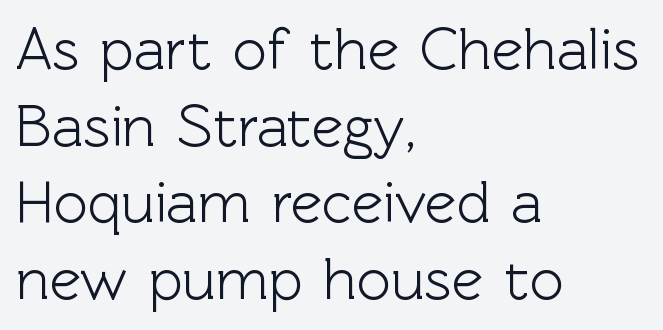
Q: Is the text italic (slanted)? A: No, it is upright.
Q: Is the typeface a serif or a sans-serif typeface? A: Sans-serif.
Q: Is the text underlined? A: No.
Q: How is the paragraph aligned? A: Left-aligned.
Q: Is the spacing between letters normal or unusually wide? A: Normal.
Q: Is the spacing between lines tight, normal or loose? A: Normal.
Q: Width (condensed, normal, or wide)? A: Normal.
Q: x-height? A: Medium.
Q: Monospaced? A: No.
